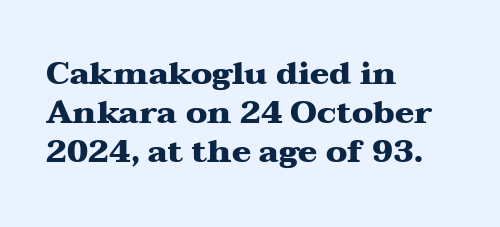
The image shows 32 px heavy, wide serif type, upright; set left-aligned, line spacing 1.22x, normal letter spacing, not underlined; medium stroke contrast and a medium x-height.
